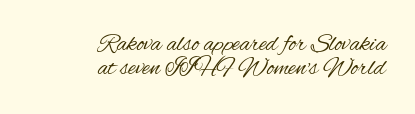
{"bold": "no", "underline": "no", "align": "right", "line_spacing": "tight", "line_spacing_ratio": 0.95, "letter_spacing": "normal", "letter_spacing_em": 0.0, "glyph_px": 25}
